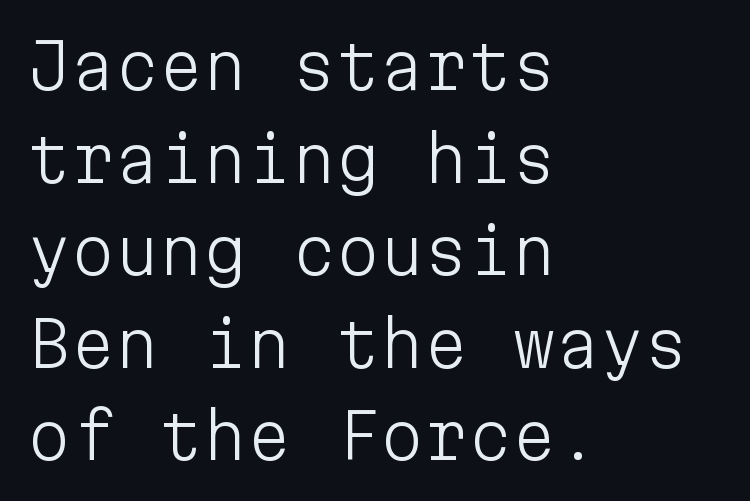
{"serif": "no", "italic": "no", "bold": "no", "weight": "light", "width": "normal", "stroke_contrast": "low", "x_height": "medium", "monospaced": "yes", "underline": "no", "align": "left", "line_spacing": "normal", "line_spacing_ratio": 1.47, "letter_spacing": "normal", "letter_spacing_em": 0.0, "glyph_px": 63}
